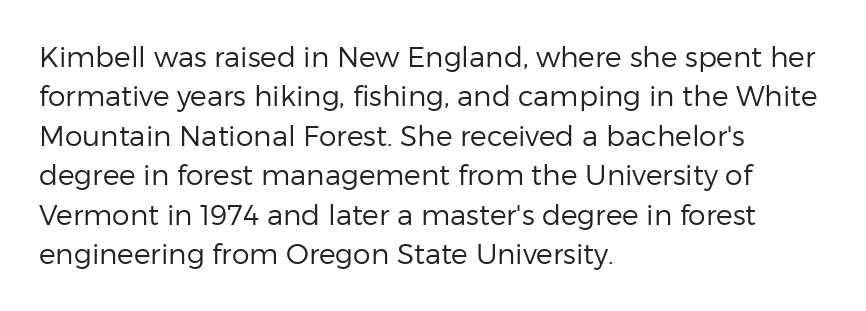
The letters carry no serifs — their stems end cleanly without finishing strokes. The strokes carry an ordinary text weight at most. Does extra space separate the letters? No, they use regular spacing. Here the designer chose a conventional face with non-uniform glyph widths.
